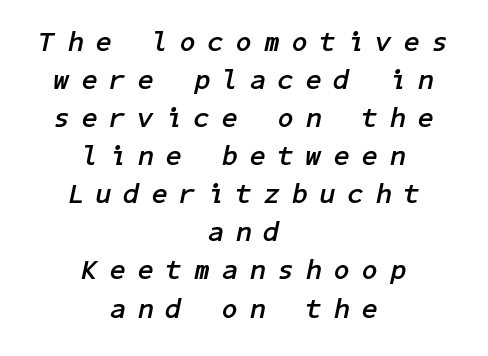
The image shows 28 px semibold type, italic (leaning right); set centered, normal line spacing (1.36x), unusually wide letter spacing (+0.45 em), not underlined; low stroke contrast and a medium x-height.
